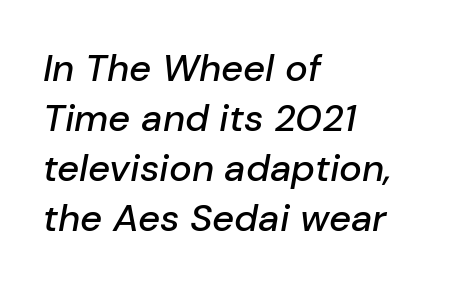
{"italic": "yes", "lean": "right", "slant_degrees": 10, "width": "normal", "stroke_contrast": "low", "x_height": "medium", "monospaced": "no", "underline": "no", "align": "left", "line_spacing": "normal", "line_spacing_ratio": 1.32, "letter_spacing": "normal", "letter_spacing_em": 0.0, "glyph_px": 38}
